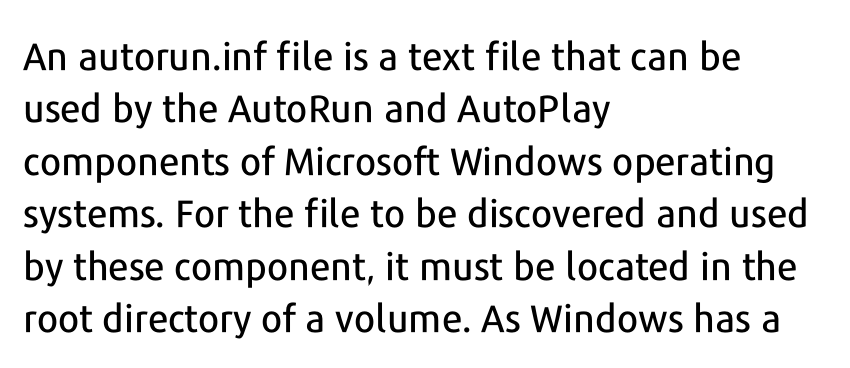
Q: Is the text italic (slanted)? A: No, it is upright.
Q: Is the typeface a serif or a sans-serif typeface? A: Sans-serif.
Q: Is the text underlined? A: No.
Q: How is the paragraph aligned? A: Left-aligned.
Q: Is the spacing between letters normal or unusually wide? A: Normal.
Q: Is the spacing between lines tight, normal or loose? A: Normal.
Q: Width (condensed, normal, or wide)? A: Normal.
Q: Stroke contrast? A: Low.
Q: x-height? A: Medium.
Q: Monospaced? A: No.
